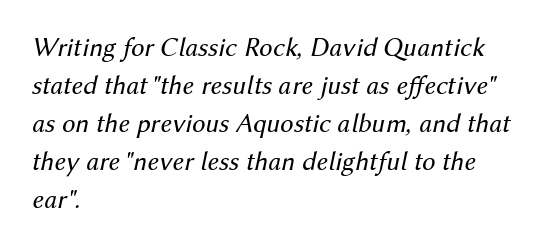
What stands out about the letter spacing? Nothing — it is the standard amount. The ragged edge is on the right, which tells us the setting is flush left. Summary of vertical rhythm: regular, with standard interline spacing. The strokes carry an ordinary text weight at most.
